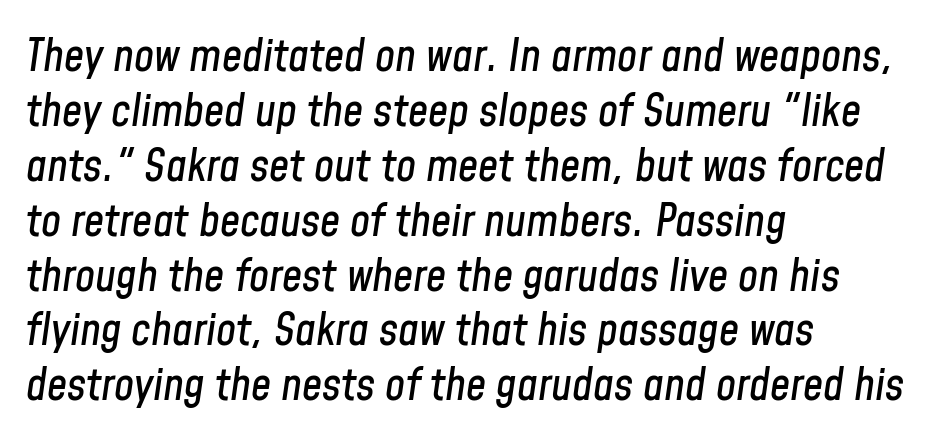
The image shows 45 px condensed type, italic (leaning right); set left-aligned, line spacing 1.22x, normal letter spacing, not underlined; low stroke contrast and a medium x-height.
